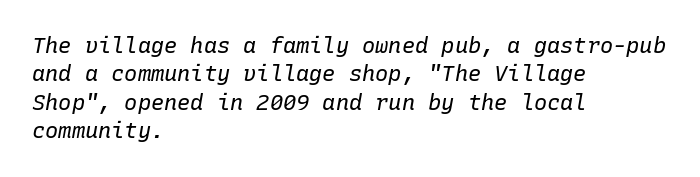
Students, note that the glyphs here touch the page at normal intervals. The passage shown stacks its lines at a standard gap. No heavy texture on the line: the type isn't bold. The lines in this sample share a left origin and differ only in where they stop. Just letters on the line, the space beneath them empty. Characters are canted at an angle relative to the baseline's perpendicular.
